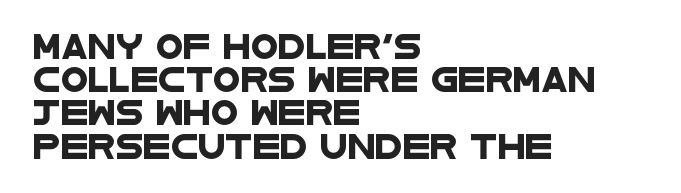
{"underline": "no", "align": "left", "line_spacing": "normal", "line_spacing_ratio": 1.33, "letter_spacing": "normal", "letter_spacing_em": 0.0, "glyph_px": 25}
